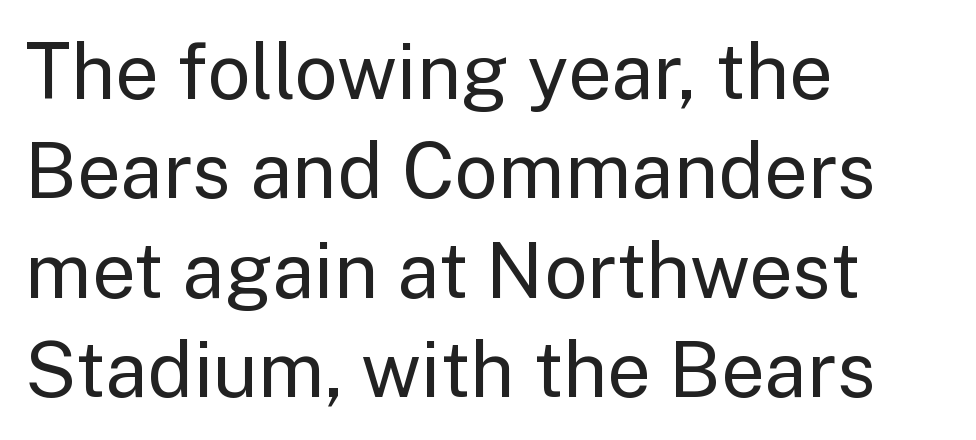
Q: Is the text bold? A: No.
Q: Is the text italic (slanted)? A: No, it is upright.
Q: Is the typeface a serif or a sans-serif typeface? A: Sans-serif.
Q: Is the text underlined? A: No.
Q: How is the paragraph aligned? A: Left-aligned.
Q: Is the spacing between letters normal or unusually wide? A: Normal.
Q: Is the spacing between lines tight, normal or loose? A: Normal.
Q: Width (condensed, normal, or wide)? A: Normal.
Q: Stroke contrast? A: Low.
Q: x-height? A: Medium.
Q: Monospaced? A: No.
